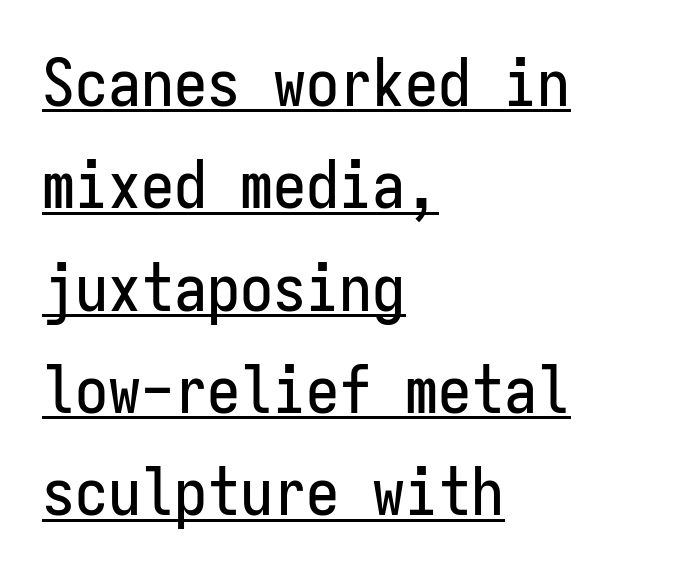
The image shows 66 px condensed sans-serif type, upright, monospaced; set left-aligned, normal line spacing (1.55x), normal letter spacing, underlined; low stroke contrast and a medium x-height.
